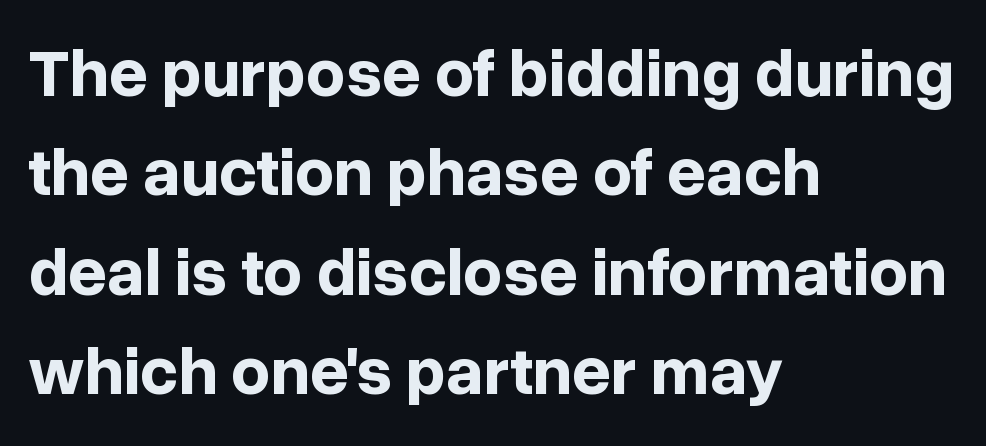
{"serif": "no", "italic": "no", "bold": "yes", "weight": "bold", "width": "normal", "stroke_contrast": "low", "x_height": "medium", "monospaced": "no", "underline": "no", "align": "left", "line_spacing": "normal", "line_spacing_ratio": 1.46, "letter_spacing": "normal", "letter_spacing_em": 0.0, "glyph_px": 68}
